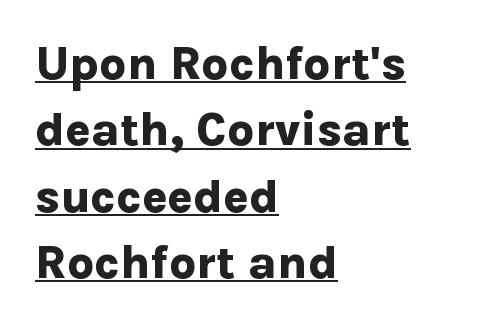
Has an underline been added? It has. Here the designer chose a conventional face with non-uniform glyph widths. Summary of weight: heavy, a full bold. Serifs: no, the terminals of the letterforms are clean. Every stem runs plumb, perpendicular to the baseline.
